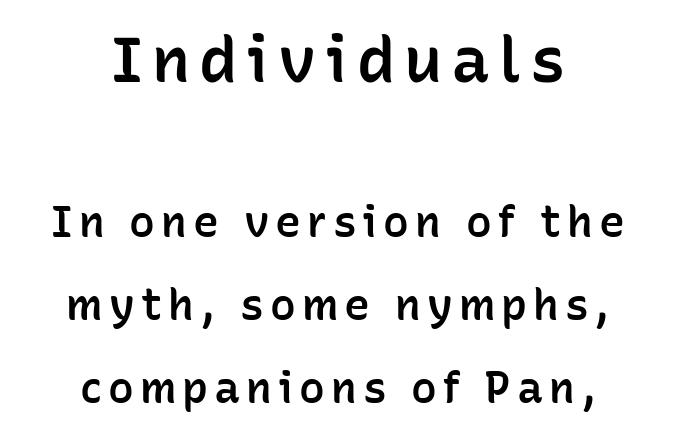
The image shows 64 px semibold sans-serif type, upright; set centered, loose line spacing (1.93x), not underlined; the first (top) block is 1.49x larger; low stroke contrast and a medium x-height.
